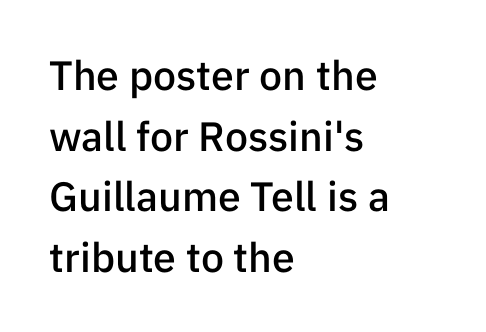
{"serif": "no", "italic": "no", "bold": "semi", "weight": "semibold", "width": "normal", "stroke_contrast": "low", "x_height": "medium", "monospaced": "no", "underline": "no", "align": "left", "line_spacing": "normal", "line_spacing_ratio": 1.48, "letter_spacing": "normal", "letter_spacing_em": 0.0, "glyph_px": 41}
